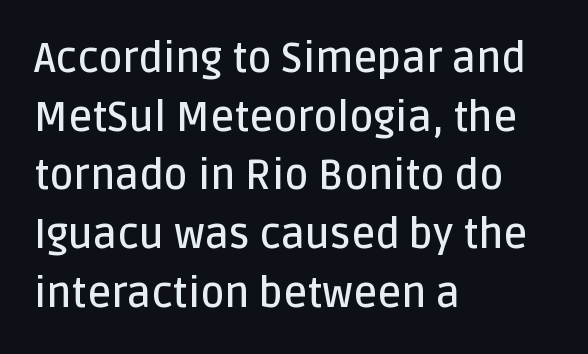
The image shows 41 px semibold sans-serif type, upright; set left-aligned, normal line spacing (1.43x), normal letter spacing, not underlined; low stroke contrast and a large x-height.
